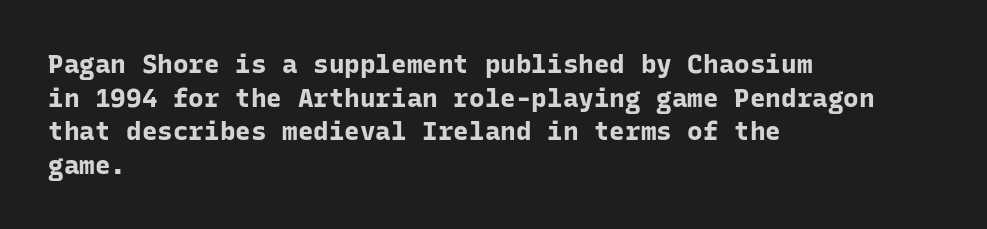
Q: Is the text bold? A: Yes.
Q: Is the text italic (slanted)? A: No, it is upright.
Q: Is the text underlined? A: No.
Q: How is the paragraph aligned? A: Left-aligned.
Q: Is the spacing between letters normal or unusually wide? A: Normal.
Q: Is the spacing between lines tight, normal or loose? A: Normal.
